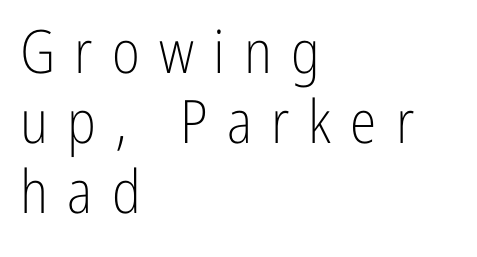
The image shows 60 px light, condensed sans-serif type, upright; set left-aligned, line spacing 1.17x, unusually wide letter spacing (+0.32 em), not underlined; low stroke contrast and a medium x-height.
